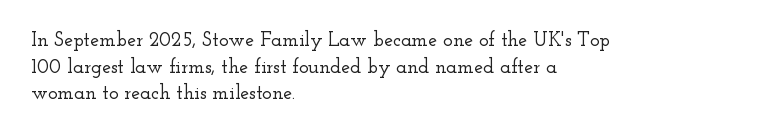
The image shows 20 px text type, upright; set left-aligned, normal line spacing (1.33x), normal letter spacing, not underlined.
